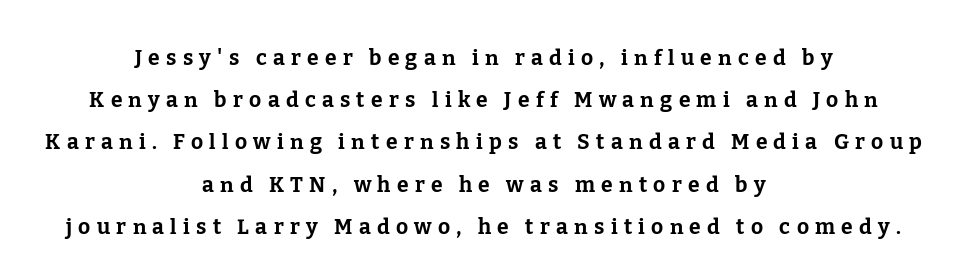
The image shows 21 px bold type, upright; set centered, loose line spacing (2.01x), unusually wide letter spacing (+0.3 em), not underlined.
